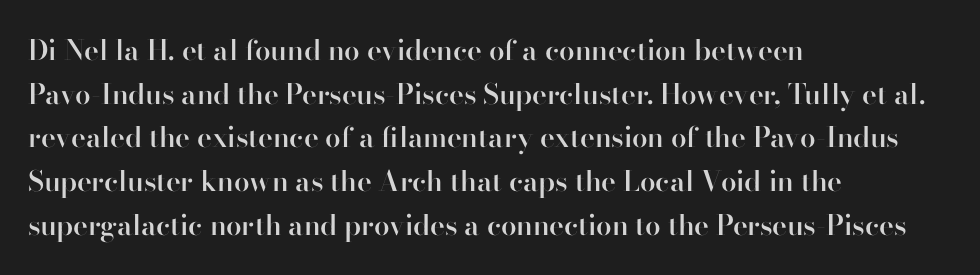
{"serif": "no", "italic": "no", "bold": "semi", "weight": "semibold", "width": "normal", "stroke_contrast": "high", "x_height": "small", "monospaced": "no", "underline": "no", "align": "left", "line_spacing": "normal", "line_spacing_ratio": 1.56, "letter_spacing": "normal", "letter_spacing_em": 0.0, "glyph_px": 28}
